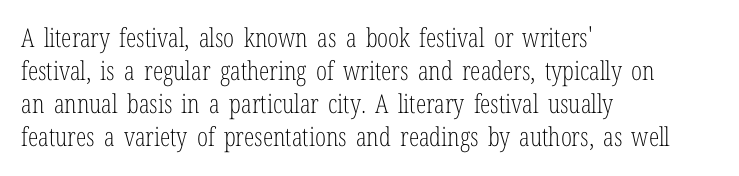
Q: Is the text bold? A: No.
Q: Is the text italic (slanted)? A: No, it is upright.
Q: Is the text underlined? A: No.
Q: How is the paragraph aligned? A: Left-aligned.
Q: Is the spacing between letters normal or unusually wide? A: Normal.
Q: Is the spacing between lines tight, normal or loose? A: Normal.
